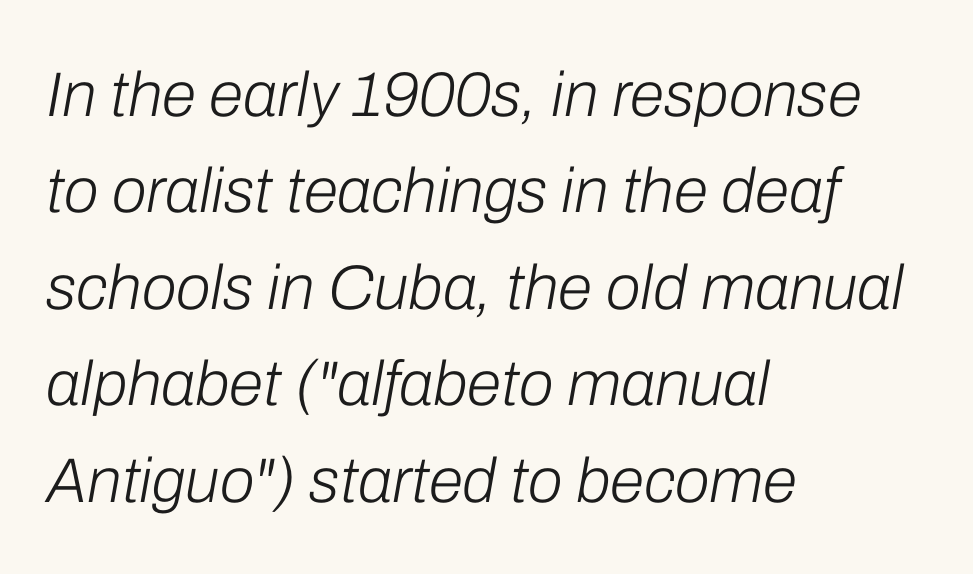
The image shows 63 px light type, italic (leaning right); set left-aligned, normal line spacing (1.53x), normal letter spacing, not underlined; low stroke contrast and a medium x-height.
